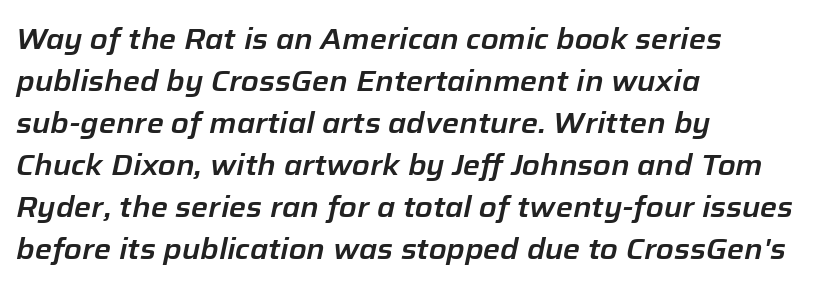
The string is rendered with underlining switched off. This sample uses plain, unmodified letter spacing. A typesetter would call this leading conventional body-copy spacing. Spacing verdict: proportional, widths tailored to each character. The paragraph has a hard left edge and a soft right edge.
